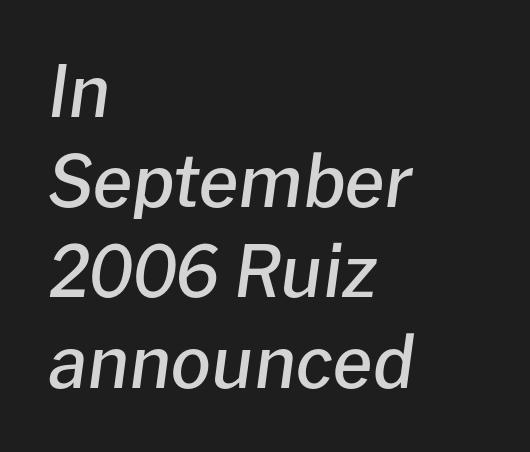
{"italic": "yes", "lean": "right", "slant_degrees": 8, "bold": "semi", "weight": "semibold", "width": "normal", "stroke_contrast": "low", "x_height": "medium", "monospaced": "no", "underline": "no", "align": "left", "line_spacing": "normal", "line_spacing_ratio": 1.27, "letter_spacing": "normal", "letter_spacing_em": 0.0, "glyph_px": 71}
